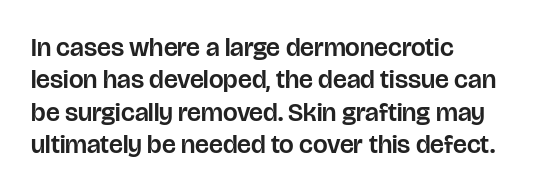
These lines sit exactly where default settings would place them. The letters stand upright; this is a roman face. Typeset ragged right — the left edge is the straight one. Just letters on the line, the space beneath them empty. Caption: standard tracking, unaltered.
